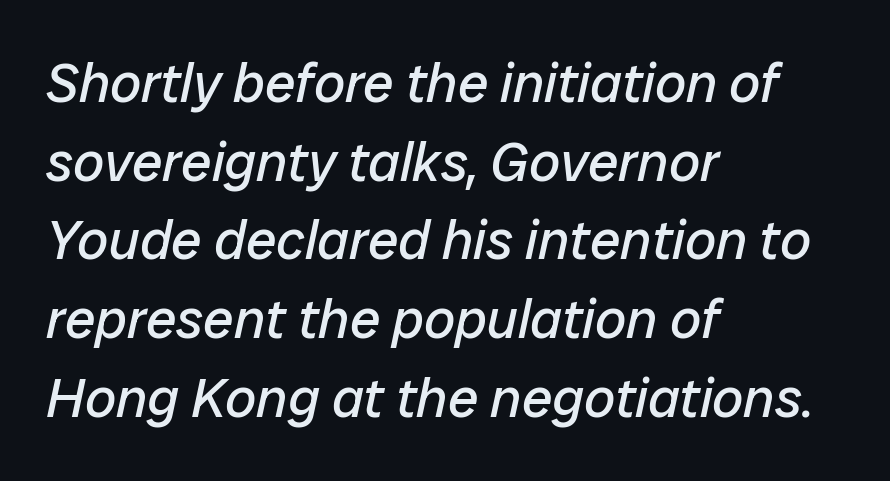
Compared with ordinary roman type, these characters are visibly tilted. One-word summary of the alignment: left. The face used here is rendered with its standard letterfit. Looks like regular typesetting: each glyph gets only the width it needs. The space beneath each line is pristine and unruled.
